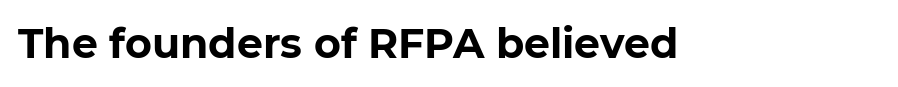
The lettering holds an erect, upright posture throughout. In terms of weight, the rendering is a true, heavy bold. Beneath every word, the page is bare. The type family on display is of the sans-serif kind. Does extra space separate the letters? No, they use regular spacing. Each letter keeps its own natural width here, so spacing adapts to shape.
